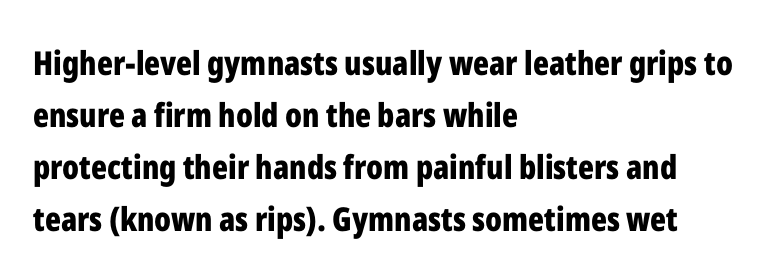
{"serif": "no", "italic": "no", "bold": "yes", "weight": "bold", "width": "condensed", "stroke_contrast": "low", "x_height": "medium", "monospaced": "no", "underline": "no", "align": "left", "line_spacing": "normal", "line_spacing_ratio": 1.58, "letter_spacing": "normal", "letter_spacing_em": 0.0, "glyph_px": 33}
